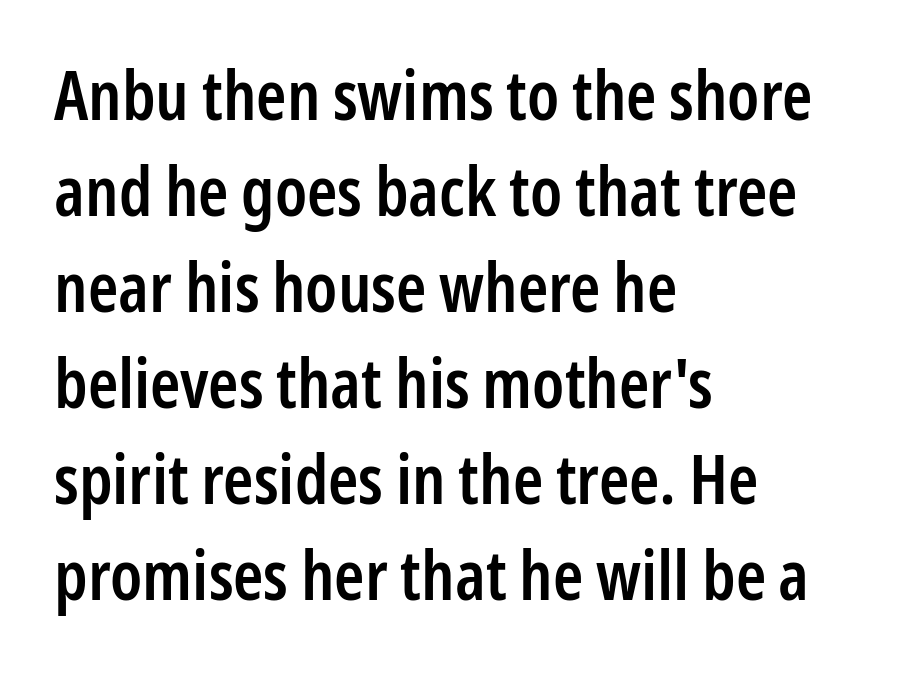
Q: Is the text bold? A: Semi-bold.
Q: Is the text italic (slanted)? A: No, it is upright.
Q: Is the typeface a serif or a sans-serif typeface? A: Sans-serif.
Q: Is the text underlined? A: No.
Q: How is the paragraph aligned? A: Left-aligned.
Q: Is the spacing between letters normal or unusually wide? A: Normal.
Q: Is the spacing between lines tight, normal or loose? A: Normal.
Q: Width (condensed, normal, or wide)? A: Condensed.
Q: Stroke contrast? A: Low.
Q: x-height? A: Medium.
Q: Monospaced? A: No.
